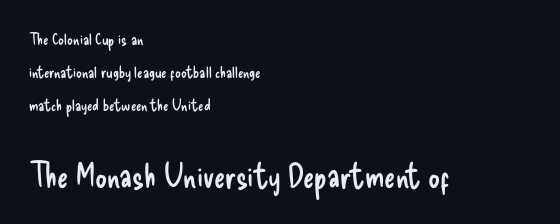
Note the varied advance widths — an 'i' is clearly narrower than an 'm'. Anything drawn beneath the words? Only blank space. Which margin do the lines hug? The left one — the right edge is uneven. Unbolded letterforms with no extra heft.
